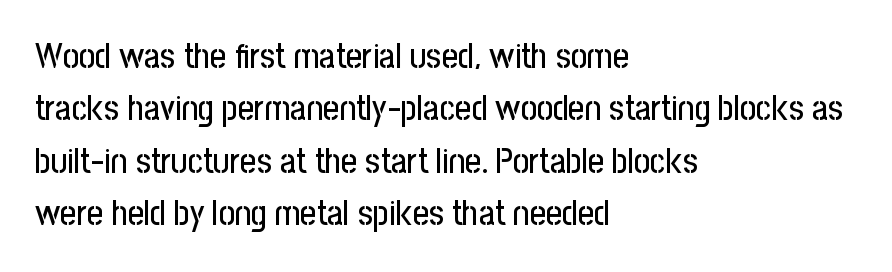
You could not count columns in this text — the font is proportionally spaced. Note: no serifs on the glyphs. Nope, not italic — everything's standing straight. Students, observe: this is what conventionally led text looks like. Layout note: lines flush left. Words appear dense and cohesive because spacing is normal.
